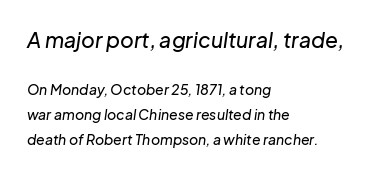
The passage shown begins with its larger block and ends with its smaller one. Line beginnings align vertically; line endings do not. Rendered with sloped, italic letterforms. Nothing unusual about the tracking: characters are spaced as the font intends. A clean baseline with only descenders dipping below it.
